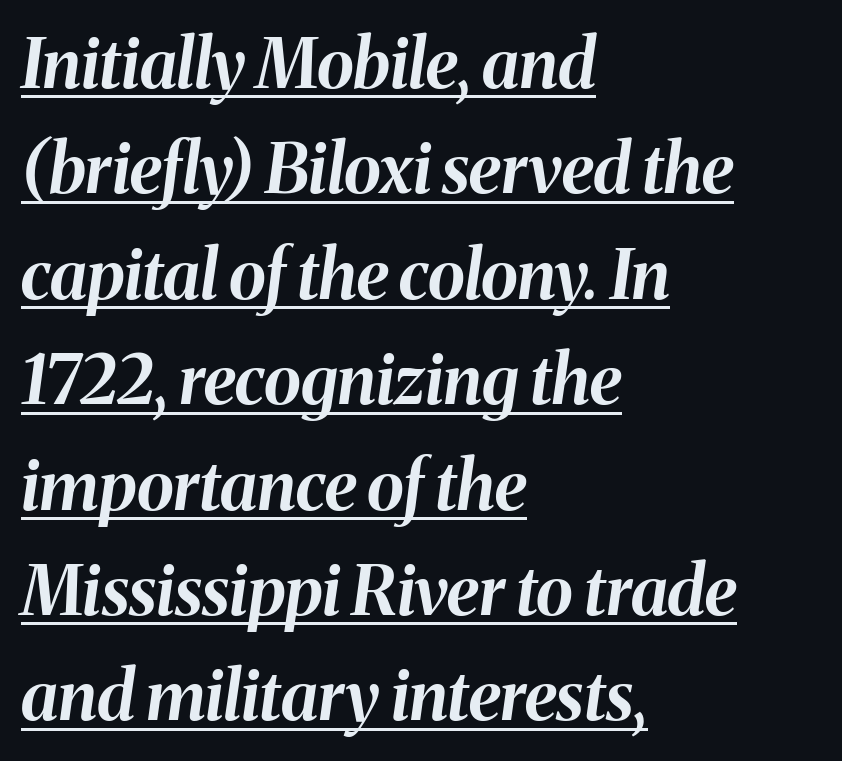
Do the characters align in a grid? No, the font is proportional. The face used here is rendered with its standard letterfit. If you drew a line through each stem, it would be angled. The vertical gap from one line to the next is medium. The compositor pushed each line to the left boundary. Plenty of ink on the page — the face is bold.
